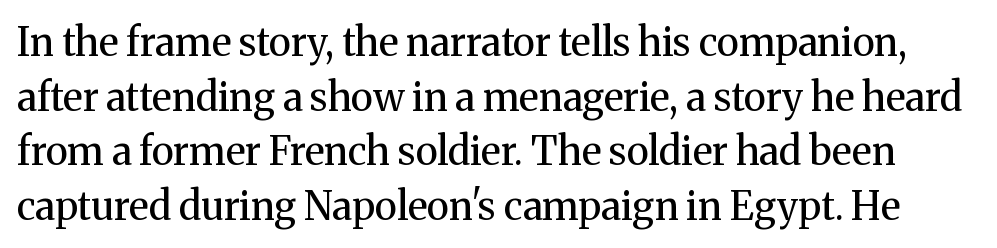
The image shows 39 px regular-weight serif type, upright; set normal line spacing (1.4x), normal letter spacing, not underlined; medium stroke contrast and a medium x-height.
